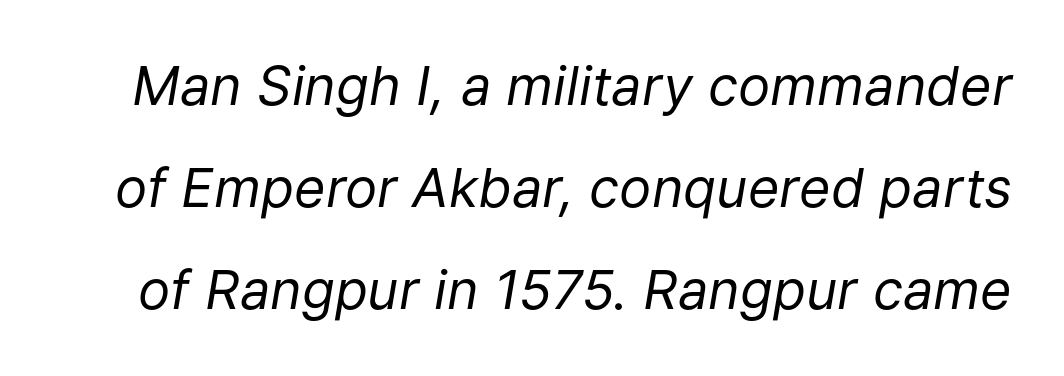
Looks like regular typesetting: each glyph gets only the width it needs. Heaviness? Minimal to ordinary, like unemphasized prose. If you drew a line through each stem, it would be angled. Each row of text sits above clean, open space. Inter-character spacing is left at the font's built-in metrics.
